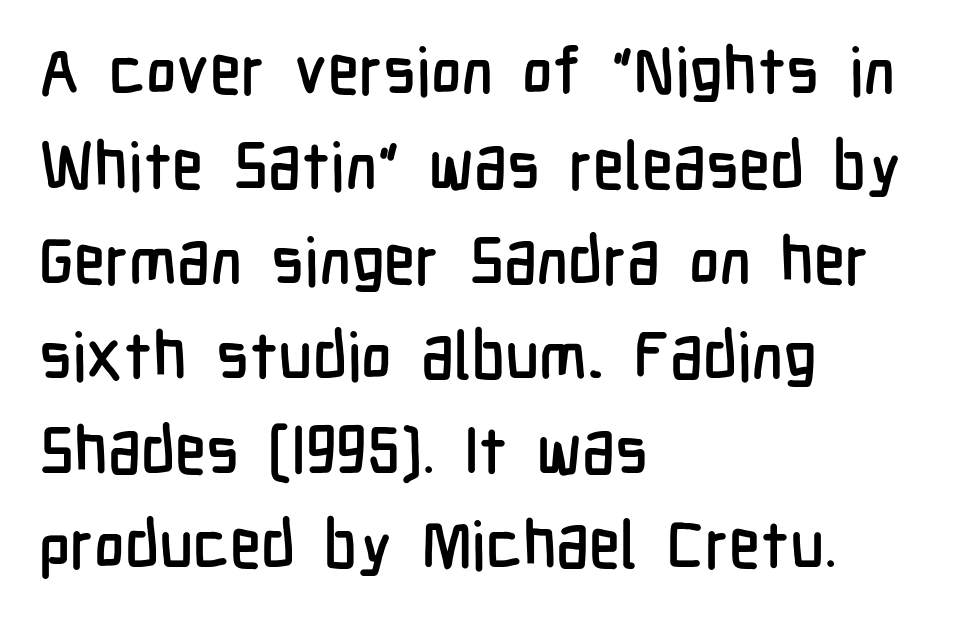
Q: Is the text italic (slanted)? A: No, it is upright.
Q: Is the typeface a serif or a sans-serif typeface? A: Sans-serif.
Q: Is the text underlined? A: No.
Q: How is the paragraph aligned? A: Left-aligned.
Q: Is the spacing between letters normal or unusually wide? A: Normal.
Q: Is the spacing between lines tight, normal or loose? A: Normal.
Q: Width (condensed, normal, or wide)? A: Condensed.
Q: Stroke contrast? A: Low.
Q: x-height? A: Medium.
Q: Monospaced? A: No.
